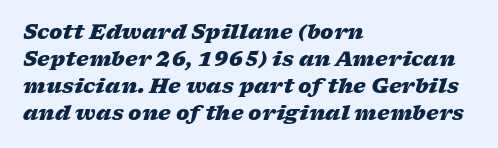
Q: Is the text bold? A: Yes.
Q: Is the text italic (slanted)? A: Yes, it leans right by about 17 degrees.
Q: Is the text underlined? A: No.
Q: How is the paragraph aligned? A: Left-aligned.
Q: Is the spacing between letters normal or unusually wide? A: Normal.
Q: Is the spacing between lines tight, normal or loose? A: Normal.
